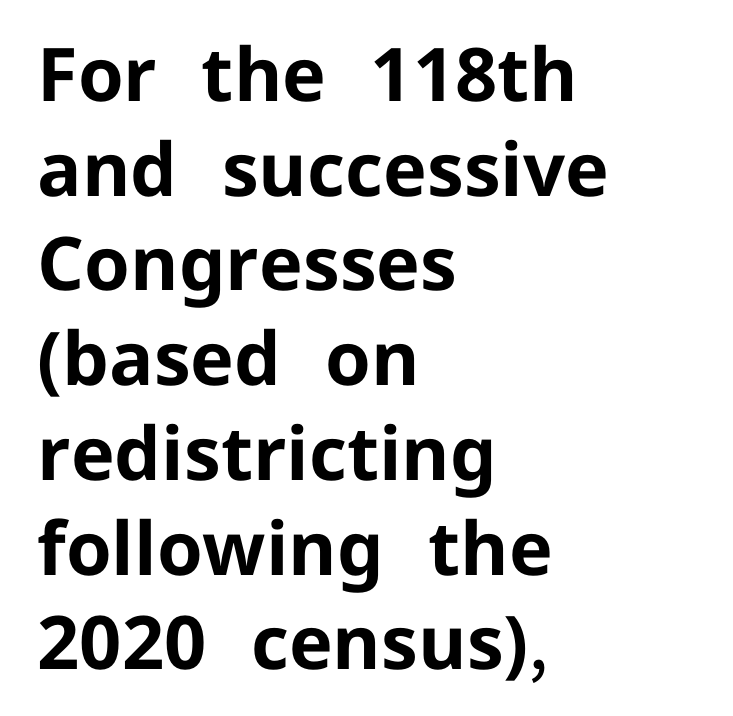
{"serif": "no", "italic": "no", "bold": "yes", "weight": "bold", "width": "normal", "stroke_contrast": "low", "x_height": "medium", "monospaced": "no", "underline": "no", "align": "left", "line_spacing": "normal", "line_spacing_ratio": 1.28, "letter_spacing": "normal", "letter_spacing_em": 0.0, "glyph_px": 74}
